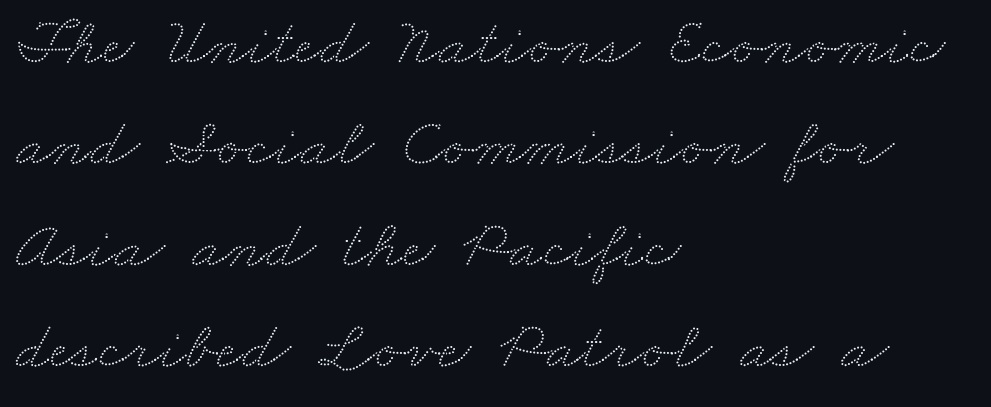
{"width": "wide", "stroke_contrast": "low", "x_height": "small", "monospaced": "no", "underline": "no", "align": "left", "line_spacing": "normal", "line_spacing_ratio": 1.47, "letter_spacing": "normal", "letter_spacing_em": 0.0, "glyph_px": 69}
